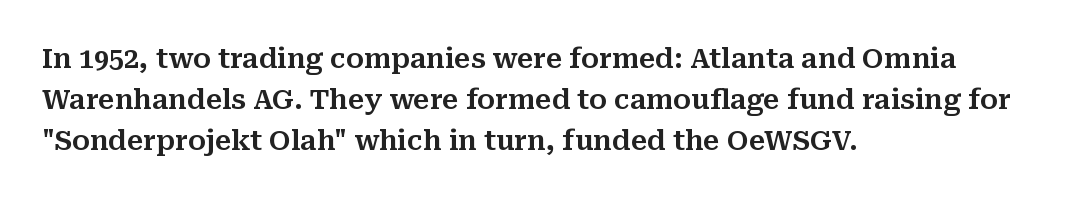
The image shows 27 px text type, upright; set left-aligned, normal line spacing (1.51x), normal letter spacing, not underlined.
